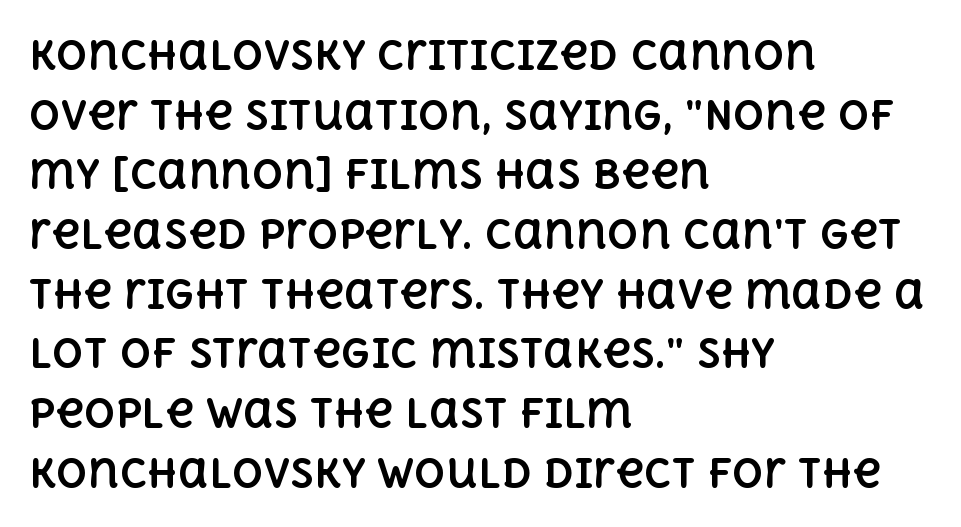
Q: Is the text bold? A: Yes.
Q: Is the text italic (slanted)? A: No, it is upright.
Q: Is the text underlined? A: No.
Q: How is the paragraph aligned? A: Left-aligned.
Q: Is the spacing between letters normal or unusually wide? A: Normal.
Q: Is the spacing between lines tight, normal or loose? A: Normal.
Q: Width (condensed, normal, or wide)? A: Normal.
Q: x-height? A: Large.
Q: Monospaced? A: No.
